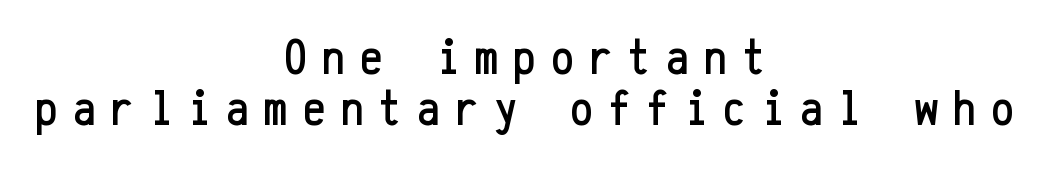
Q: Is the text italic (slanted)? A: No, it is upright.
Q: Is the typeface a serif or a sans-serif typeface? A: Sans-serif.
Q: Is the text underlined? A: No.
Q: How is the paragraph aligned? A: Centered.
Q: Is the spacing between letters normal or unusually wide? A: Unusually wide.
Q: Is the spacing between lines tight, normal or loose? A: Tight.
Q: Width (condensed, normal, or wide)? A: Condensed.
Q: Stroke contrast? A: Low.
Q: x-height? A: Medium.
Q: Monospaced? A: Yes.
